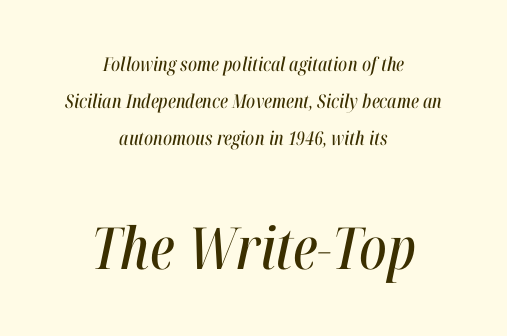
{"italic": "yes", "lean": "right", "slant_degrees": 12, "width": "condensed", "stroke_contrast": "high", "x_height": "medium", "monospaced": "no", "underline": "no", "align": "center", "line_spacing": "loose", "line_spacing_ratio": 1.94, "letter_spacing": "normal", "letter_spacing_em": 0.0, "larger_block": "second", "size_ratio": 3.05, "glyph_px": 58}
